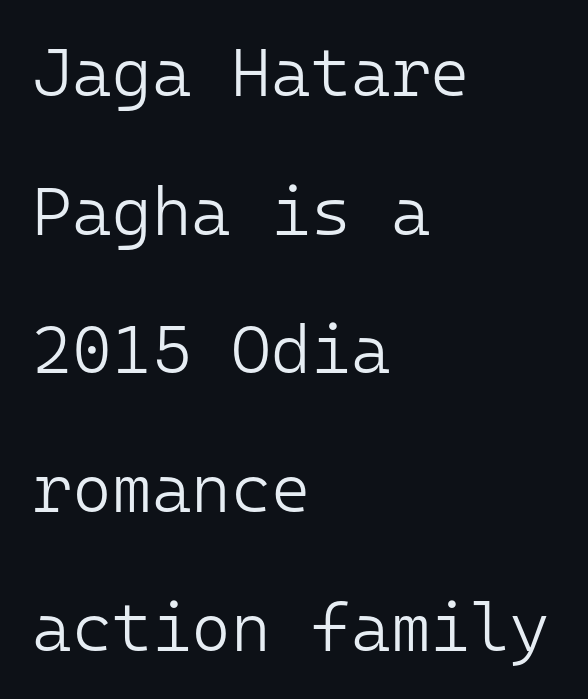
The rendering anchors every line to the left-hand side. Examine the stroke ends and you'll find no serifs. Has an underline been added? It has not. Weight: regular or lighter. What's the leading like? Stretched, with rows far apart.
